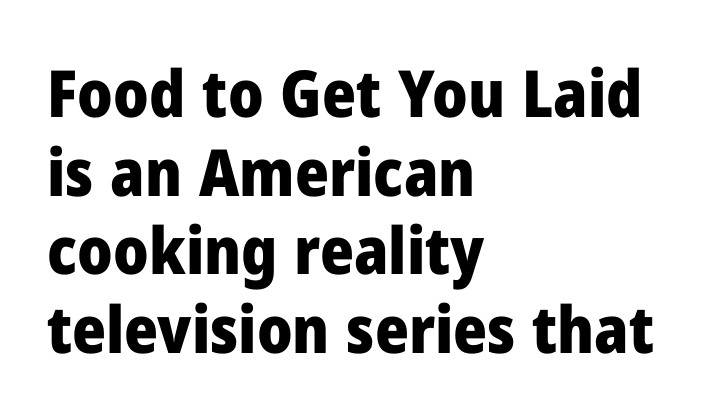
The image shows 65 px heavy sans-serif type, upright; set left-aligned, line spacing 1.21x, normal letter spacing, not underlined; low stroke contrast and a medium x-height.
